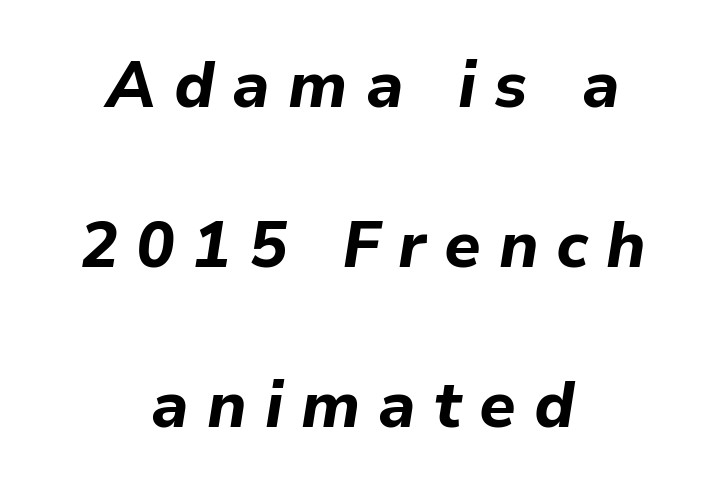
Every letter is thick-stroked: bold, no question. Do the characters align in a grid? No, the font is proportional. The rendering positions every line midway between the sides. The foot of each line stays bare and open. Notice the wide empty band between every row — that's loose leading.
